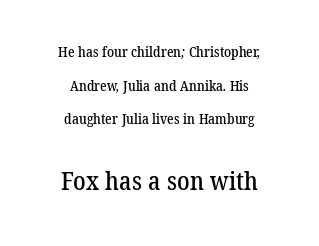
{"underline": "no", "align": "center", "line_spacing": "loose", "line_spacing_ratio": 2.41, "letter_spacing": "normal", "letter_spacing_em": 0.0, "larger_block": "second", "size_ratio": 1.79, "glyph_px": 25}
